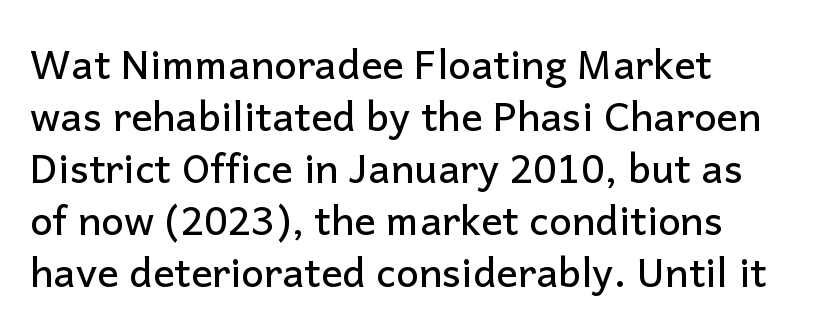
The image shows 40 px sans-serif type, upright; set left-aligned, normal line spacing (1.3x), normal letter spacing, not underlined; low stroke contrast and a medium x-height.
